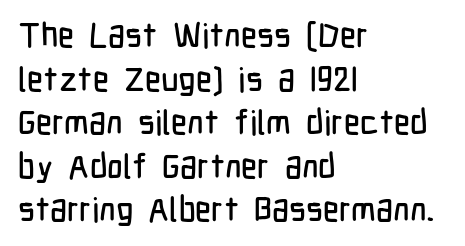
The font family rendered here belongs to the sans-serif group. The letters stand straight up with perfectly vertical stems. Look at the tracking — it's just the regular setting, nothing added. The face used here is proportionally spaced, like ordinary book or web type. Quick note: interline space is typical. A classic flush-left, rag-right setting is used for this passage.
